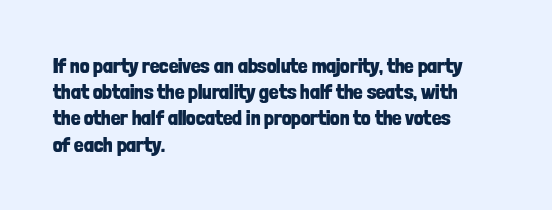
Does the weight exceed regular? Yes, all the way to bold. A typesetter would mark this as roman, not italic. The glyphs are unaccompanied by any horizontal stroke below them. Interline gaps are of average width in this sample. The horizontal fit of the characters is conventional and even.
